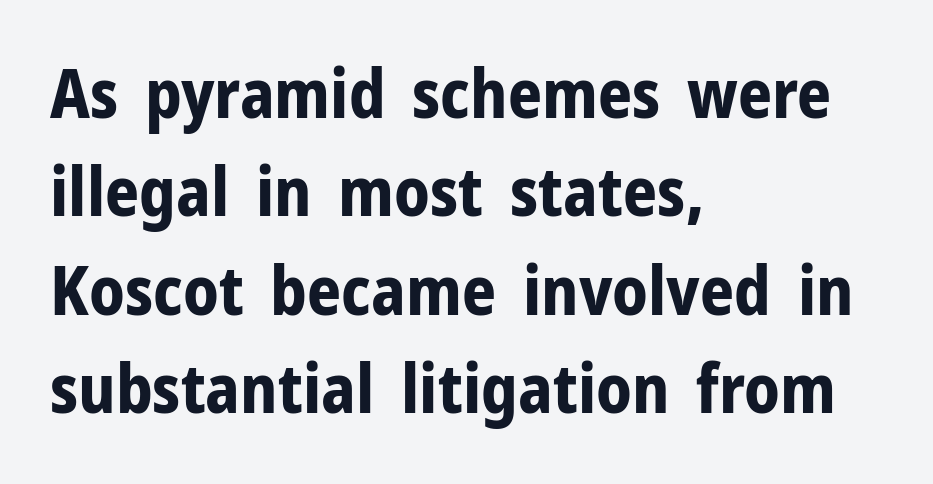
{"serif": "no", "italic": "no", "bold": "yes", "weight": "bold", "width": "normal", "stroke_contrast": "low", "x_height": "medium", "monospaced": "no", "underline": "no", "align": "left", "line_spacing": "normal", "line_spacing_ratio": 1.47, "letter_spacing": "normal", "letter_spacing_em": 0.0, "glyph_px": 67}
